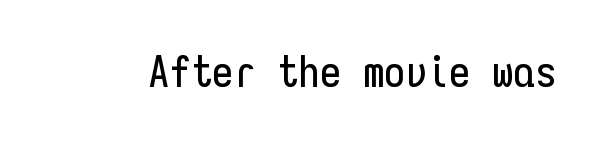
Q: Is the text italic (slanted)? A: No, it is upright.
Q: Is the typeface a serif or a sans-serif typeface? A: Sans-serif.
Q: Is the text underlined? A: No.
Q: Is the spacing between letters normal or unusually wide? A: Normal.
Q: Width (condensed, normal, or wide)? A: Condensed.
Q: Stroke contrast? A: Low.
Q: x-height? A: Medium.
Q: Monospaced? A: Yes.
